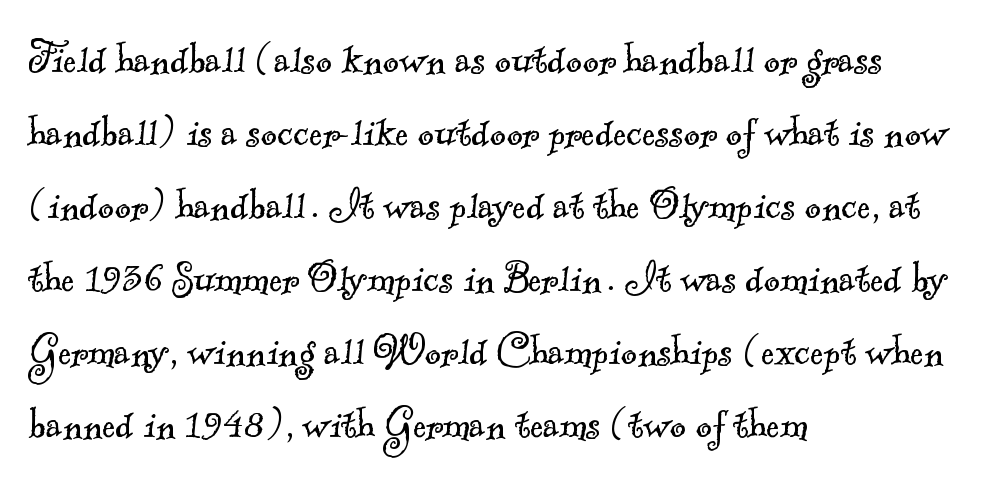
Q: Is the text bold? A: No.
Q: Is the typeface a serif or a sans-serif typeface? A: Serif.
Q: Is the text underlined? A: No.
Q: How is the paragraph aligned? A: Left-aligned.
Q: Is the spacing between letters normal or unusually wide? A: Normal.
Q: Is the spacing between lines tight, normal or loose? A: Normal.
Q: Width (condensed, normal, or wide)? A: Normal.
Q: x-height? A: Small.
Q: Monospaced? A: No.
